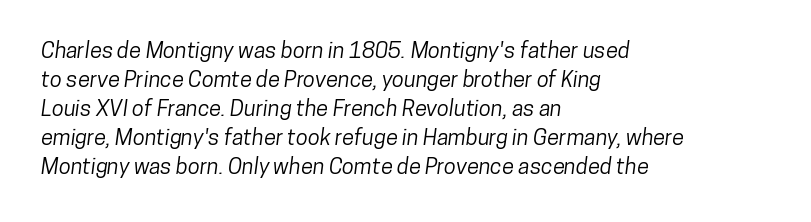
Q: Is the text underlined? A: No.
Q: How is the paragraph aligned? A: Left-aligned.
Q: Is the spacing between letters normal or unusually wide? A: Normal.
Q: Is the spacing between lines tight, normal or loose? A: Normal.
